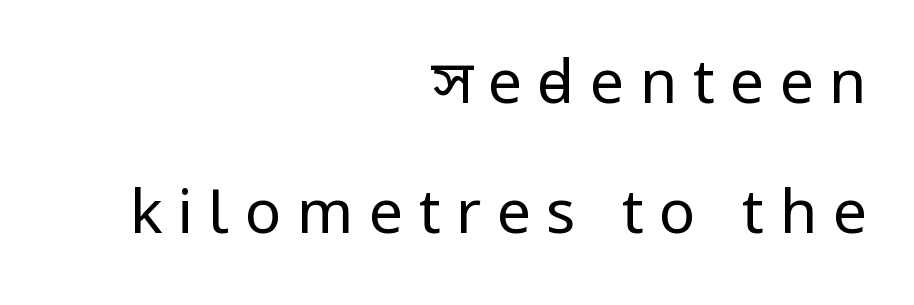
The image shows 61 px regular-weight, condensed sans-serif type, upright; set right-aligned, loose line spacing (2.13x), unusually wide letter spacing (+0.25 em), not underlined; low stroke contrast and a large x-height.
